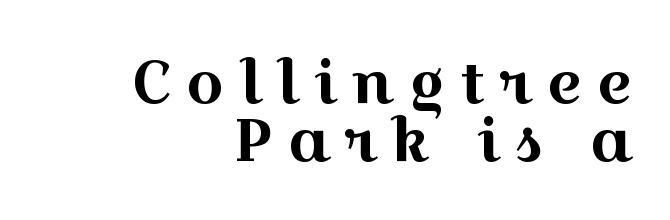
The image shows 60 px wide serif type, upright; set right-aligned, tight line spacing (0.96x), unusually wide letter spacing (+0.24 em), not underlined; a medium x-height.
